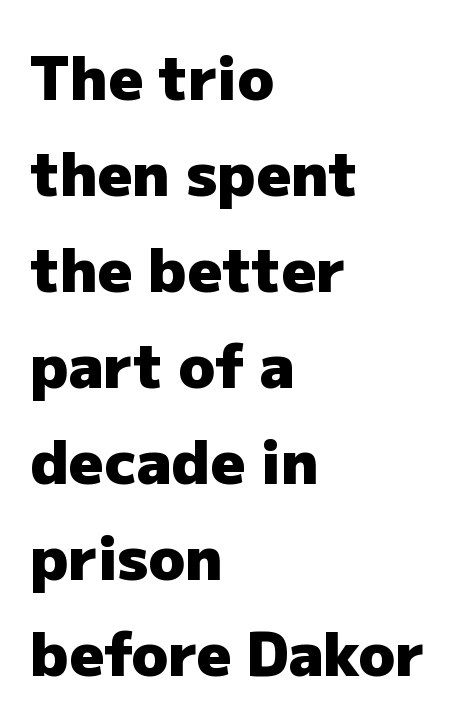
The image shows 60 px heavy sans-serif type, upright; set left-aligned, normal line spacing (1.6x), normal letter spacing, not underlined; low stroke contrast and a medium x-height.
